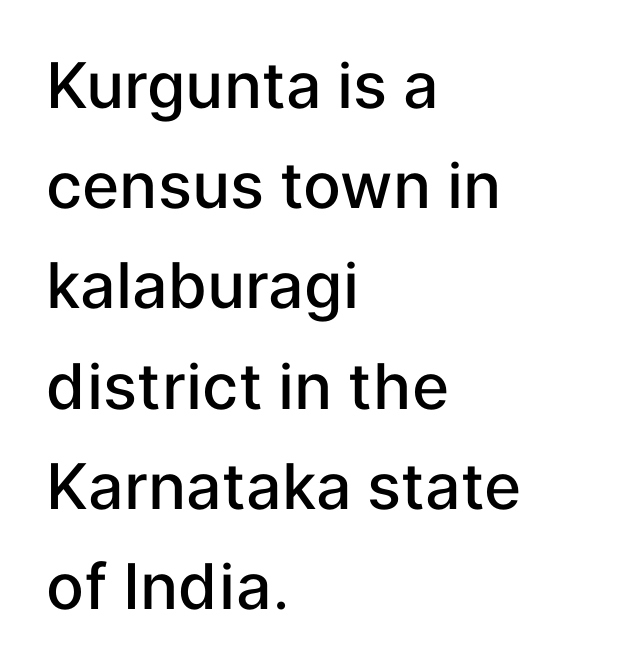
{"serif": "no", "italic": "no", "bold": "semi", "weight": "semibold", "width": "normal", "stroke_contrast": "low", "x_height": "medium", "monospaced": "no", "underline": "no", "align": "left", "line_spacing": "normal", "line_spacing_ratio": 1.59, "letter_spacing": "normal", "letter_spacing_em": 0.0, "glyph_px": 63}
